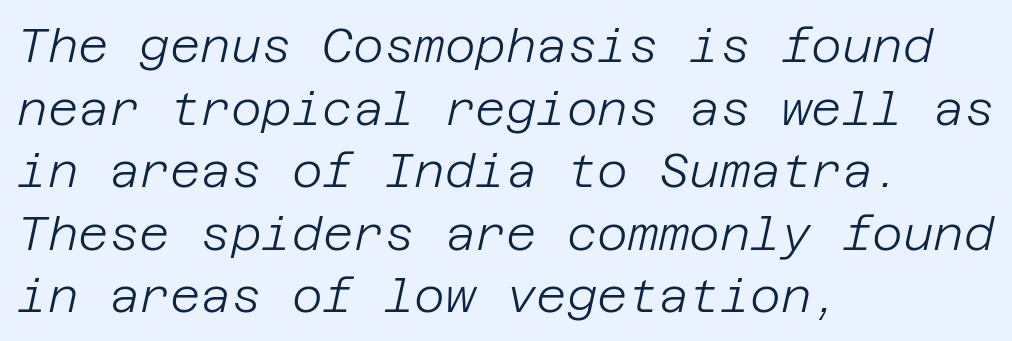
{"italic": "yes", "lean": "right", "slant_degrees": 12, "bold": "no", "weight": "light", "width": "normal", "stroke_contrast": "low", "x_height": "large", "underline": "no", "align": "left", "line_spacing": "normal", "line_spacing_ratio": 1.33, "letter_spacing": "normal", "letter_spacing_em": 0.0, "glyph_px": 47}
